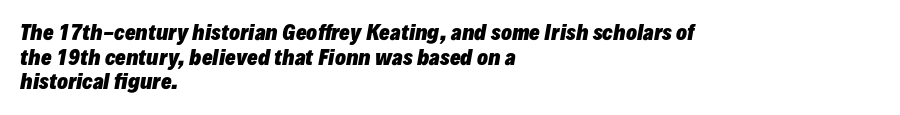
{"italic": "yes", "lean": "right", "slant_degrees": 10, "bold": "yes", "underline": "no", "align": "left", "line_spacing_ratio": 1.23, "letter_spacing": "normal", "letter_spacing_em": 0.0, "glyph_px": 20}
